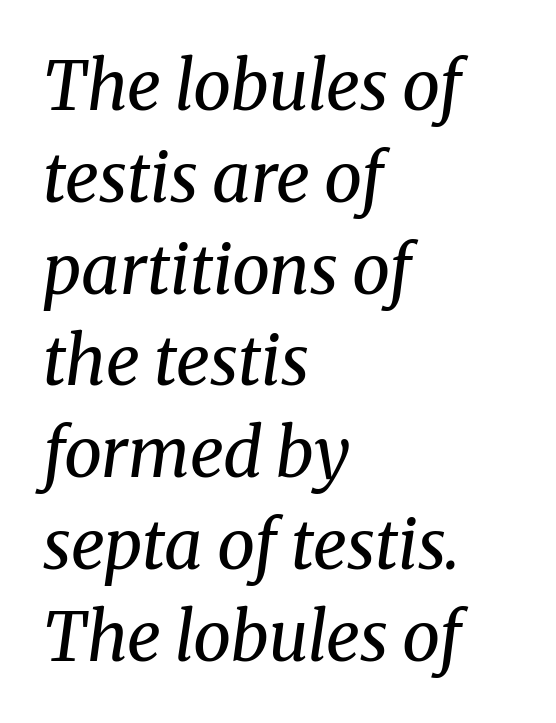
{"serif": "yes", "italic": "yes", "lean": "right", "slant_degrees": 8, "bold": "no", "weight": "regular", "width": "normal", "stroke_contrast": "medium", "x_height": "medium", "monospaced": "no", "underline": "no", "align": "left", "line_spacing": "normal", "line_spacing_ratio": 1.35, "letter_spacing": "normal", "letter_spacing_em": 0.0, "glyph_px": 68}
